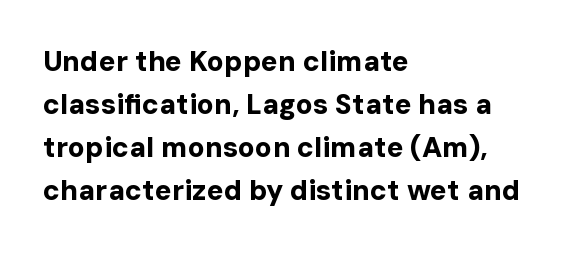
The image shows 28 px bold sans-serif type, upright; set left-aligned, normal line spacing (1.54x), normal letter spacing, not underlined; low stroke contrast and a medium x-height.
